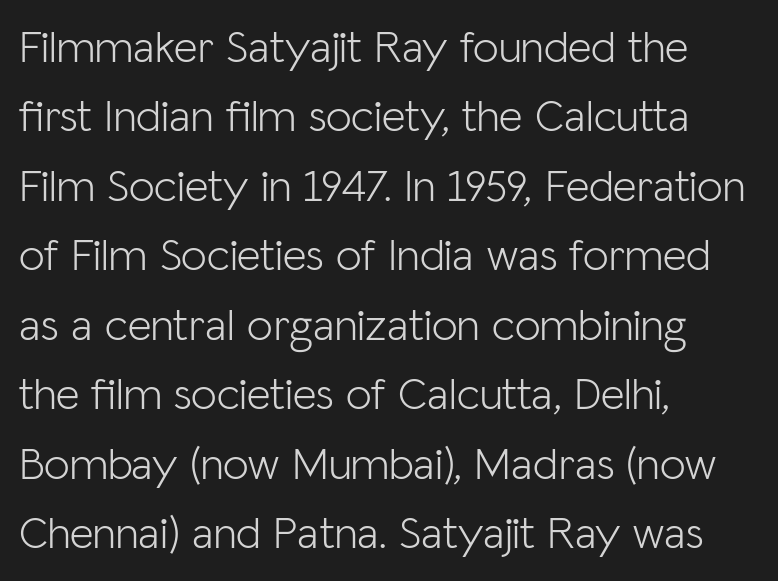
The image shows 46 px light sans-serif type, upright; set left-aligned, normal line spacing (1.51x), normal letter spacing, not underlined; low stroke contrast and a medium x-height.
